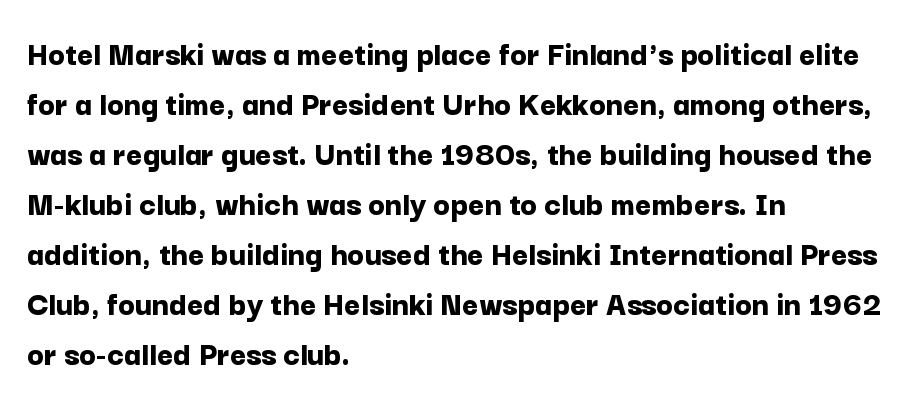
{"serif": "no", "italic": "no", "bold": "yes", "weight": "bold", "width": "normal", "stroke_contrast": "low", "x_height": "medium", "monospaced": "no", "underline": "no", "align": "left", "line_spacing": "normal", "line_spacing_ratio": 1.43, "letter_spacing": "normal", "letter_spacing_em": 0.0, "glyph_px": 35}
